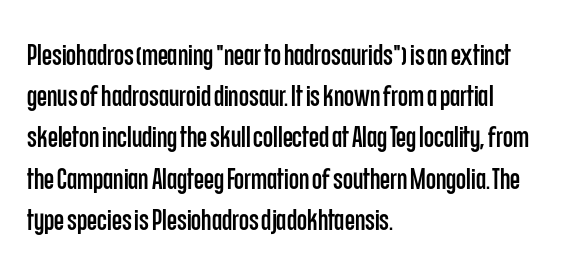
{"serif": "no", "italic": "no", "width": "condensed", "stroke_contrast": "low", "x_height": "large", "monospaced": "no", "underline": "no", "align": "left", "line_spacing": "normal", "line_spacing_ratio": 1.42, "letter_spacing": "normal", "letter_spacing_em": 0.0, "glyph_px": 29}
